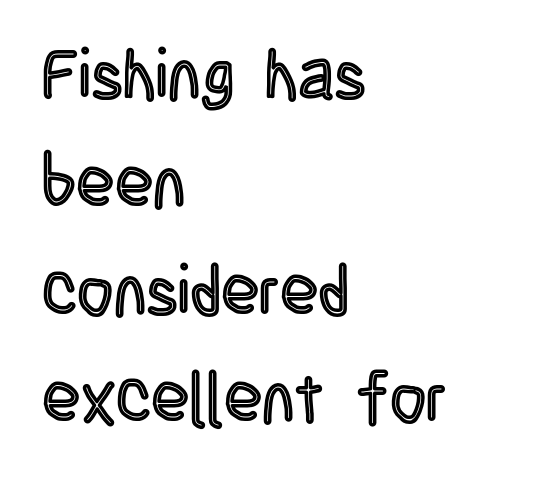
The image shows 70 px condensed type, upright; set left-aligned, normal line spacing (1.54x), normal letter spacing, not underlined; a large x-height.
